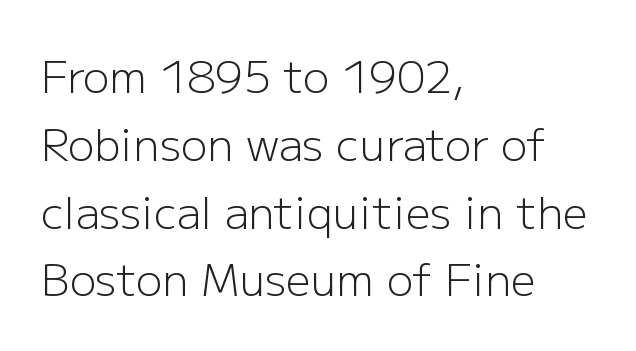
Q: Is the text bold? A: No.
Q: Is the text italic (slanted)? A: No, it is upright.
Q: Is the typeface a serif or a sans-serif typeface? A: Sans-serif.
Q: Is the text underlined? A: No.
Q: How is the paragraph aligned? A: Left-aligned.
Q: Is the spacing between letters normal or unusually wide? A: Normal.
Q: Is the spacing between lines tight, normal or loose? A: Normal.
Q: Width (condensed, normal, or wide)? A: Normal.
Q: Stroke contrast? A: Low.
Q: x-height? A: Medium.
Q: Monospaced? A: No.
